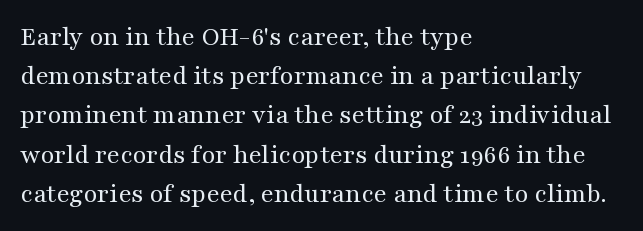
The image shows 28 px regular-weight, wide serif type, upright; set left-aligned, normal line spacing (1.4x), normal letter spacing, not underlined; medium stroke contrast and a medium x-height.
